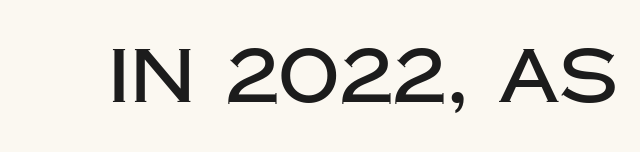
I'd call this a sans setting — the letters go barefoot. Only glyphs here, with clear space below each row. Proportional: the letters do not fall into vertical columns. Posture: upright roman. The type is set solid horizontally, with unmodified tracking.
